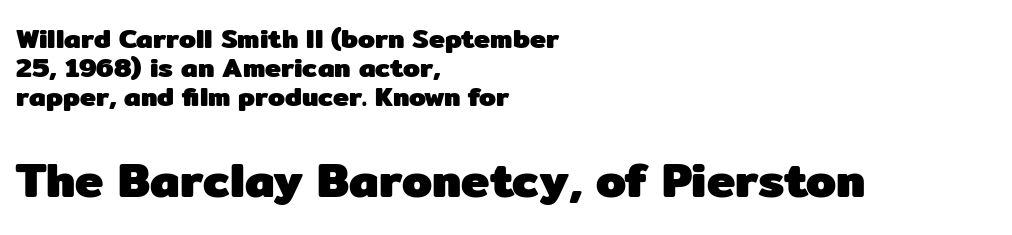
The image shows 48 px heavy sans-serif type, upright; set left-aligned, tight line spacing (1.07x), normal letter spacing, not underlined; the second (bottom) block is 1.78x larger; low stroke contrast and a medium x-height.
